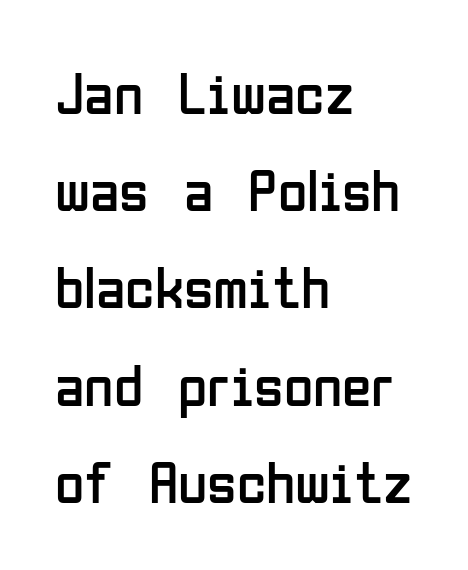
Q: Is the text bold? A: No.
Q: Is the text italic (slanted)? A: No, it is upright.
Q: Is the typeface a serif or a sans-serif typeface? A: Sans-serif.
Q: Is the text underlined? A: No.
Q: How is the paragraph aligned? A: Left-aligned.
Q: Is the spacing between letters normal or unusually wide? A: Normal.
Q: Is the spacing between lines tight, normal or loose? A: Normal.
Q: Width (condensed, normal, or wide)? A: Condensed.
Q: Stroke contrast? A: Low.
Q: x-height? A: Medium.
Q: Monospaced? A: No.
